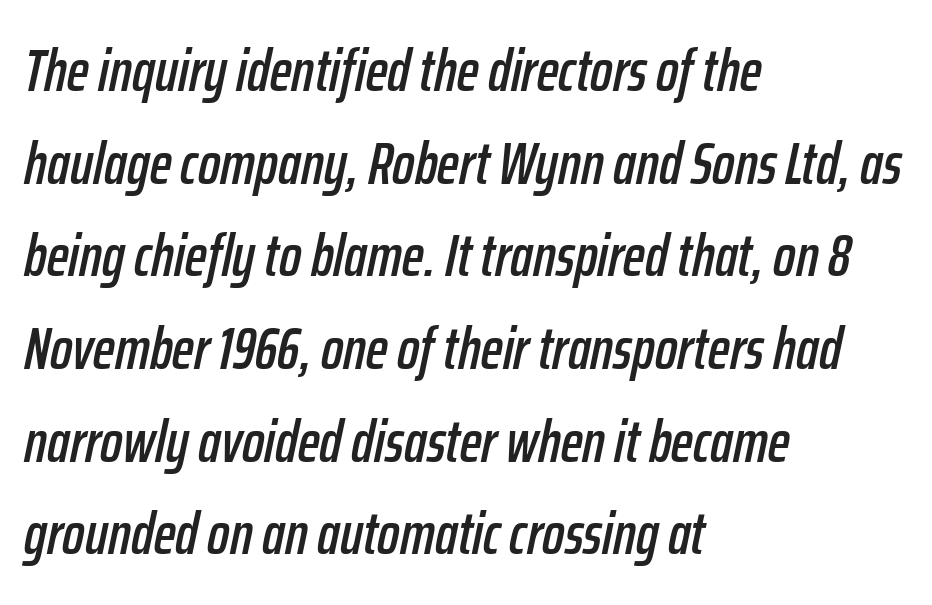
The glyphs are unaccompanied by any horizontal stroke below them. What stands out about the letter spacing? Nothing — it is the standard amount. Notice how the stems are inclined rather than vertical — that's the hallmark of italics. Regarding leading, the lines here are spaced in the standard way.
